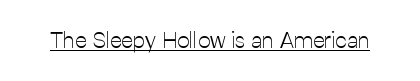
{"italic": "no", "bold": "no", "underline": "yes", "letter_spacing": "normal", "letter_spacing_em": 0.0, "glyph_px": 22}
